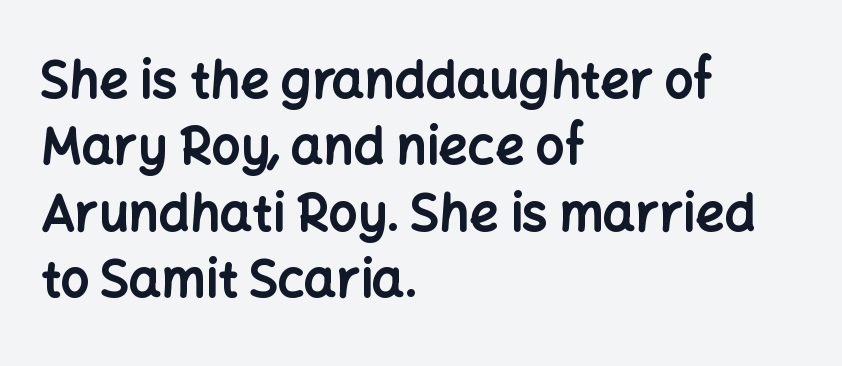
{"serif": "no", "italic": "no", "bold": "yes", "weight": "bold", "width": "normal", "stroke_contrast": "low", "x_height": "medium", "monospaced": "no", "underline": "no", "align": "left", "line_spacing": "normal", "line_spacing_ratio": 1.3, "letter_spacing": "normal", "letter_spacing_em": 0.0, "glyph_px": 51}
